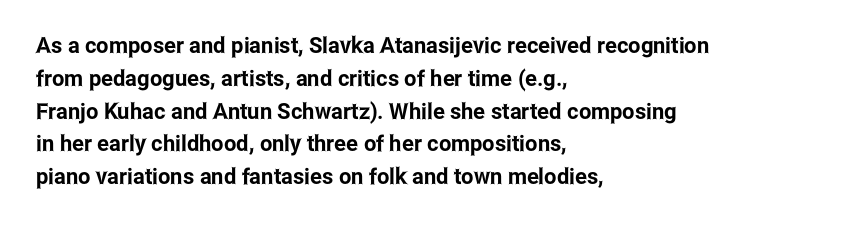
The specimen omits any rule beneath the text block's lines. Is the letter spacing exaggerated? No — it looks like the ordinary default. The typography opts for an upright posture over an oblique one. The rag falls on the right side of this text block. Baseline-to-baseline distance is the conventional proportion of letter height.
